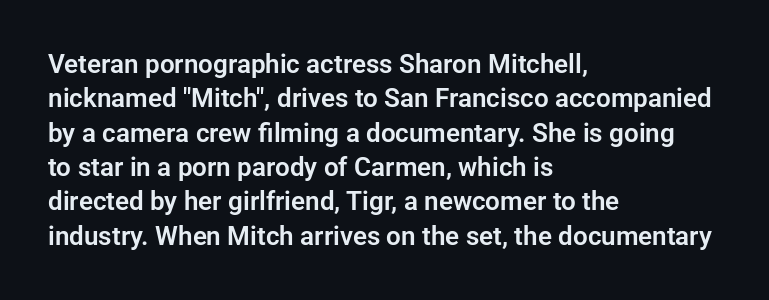
Q: Is the text italic (slanted)? A: No, it is upright.
Q: Is the text underlined? A: No.
Q: How is the paragraph aligned? A: Left-aligned.
Q: Is the spacing between letters normal or unusually wide? A: Normal.
Q: Is the spacing between lines tight, normal or loose? A: Normal.
